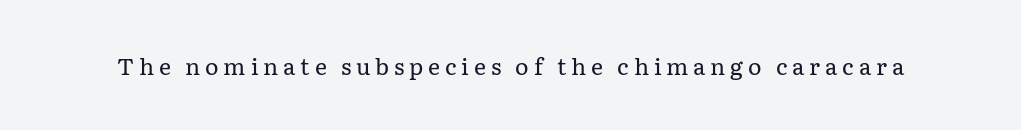
It's the straight-up-and-down kind of type. No extra ink here — the face is not bold. Descender tails drop into unmarked territory. Short note: letters widely spaced.
